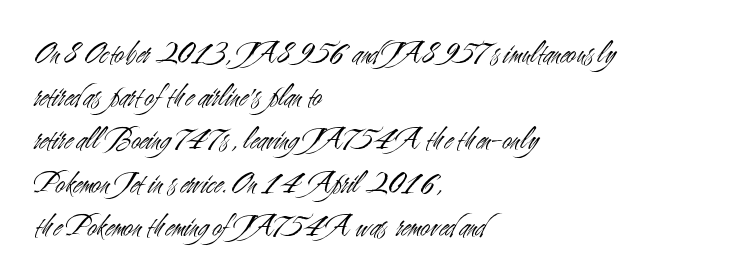
{"serif": "no", "bold": "no", "weight": "light", "width": "condensed", "stroke_contrast": "medium", "x_height": "small", "monospaced": "no", "underline": "no", "align": "left", "line_spacing": "normal", "line_spacing_ratio": 1.35, "letter_spacing": "normal", "letter_spacing_em": 0.0, "glyph_px": 32}
